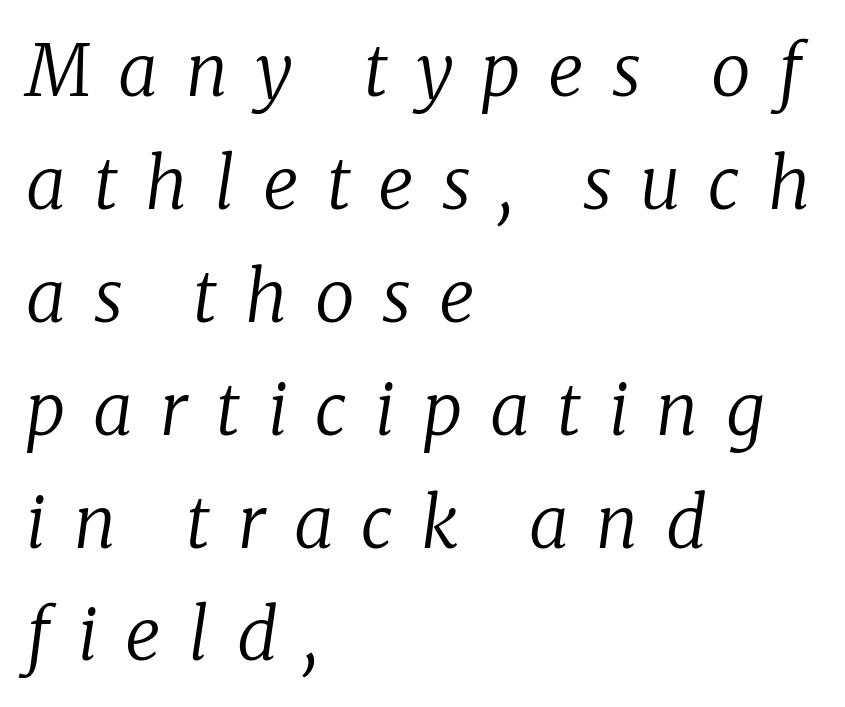
Serifs: yes, visible at the terminals of the letterforms. Spacing verdict: proportional, widths tailored to each character. Check under the words: just untouched page. The tracking jumps out immediately: characters are airy and widely separated. This reads as an unemphasized weight, regular at the heaviest. Characters are canted at an angle relative to the baseline's perpendicular.
